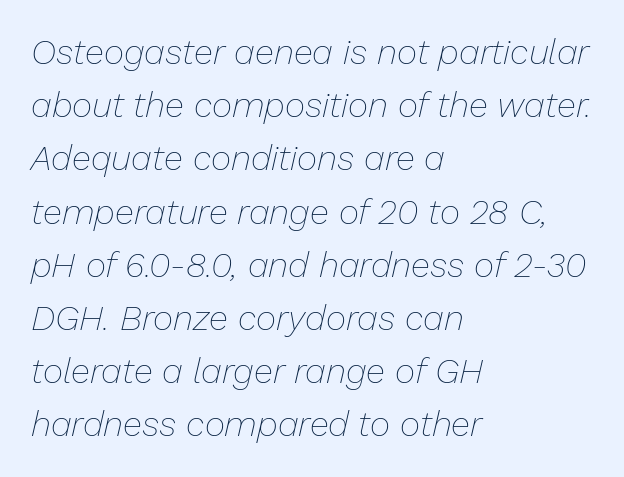
Q: Is the text bold? A: No.
Q: Is the text italic (slanted)? A: Yes, it leans right by about 13 degrees.
Q: Is the text underlined? A: No.
Q: How is the paragraph aligned? A: Left-aligned.
Q: Is the spacing between letters normal or unusually wide? A: Normal.
Q: Is the spacing between lines tight, normal or loose? A: Normal.
Q: Width (condensed, normal, or wide)? A: Normal.
Q: Stroke contrast? A: Low.
Q: x-height? A: Medium.
Q: Monospaced? A: No.
